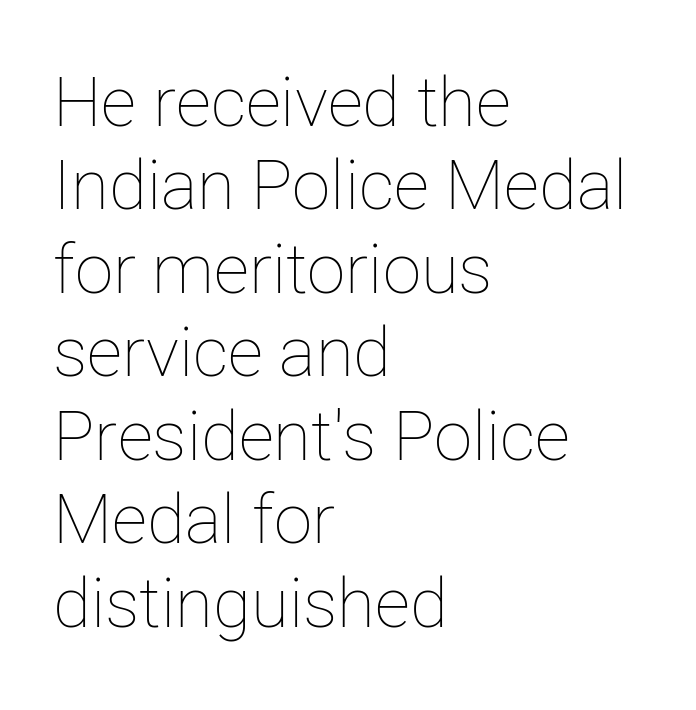
Looks like regular typesetting: each glyph gets only the width it needs. The letters stand straight up with perfectly vertical stems. This sample is left-justified, so line endings fall wherever the words run out. The string is rendered with underlining switched off. The weight would be labelled regular, book, light, or lighter still. The passage shown has conventional tracking throughout.
